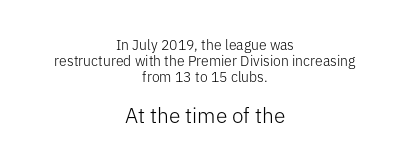
{"italic": "no", "bold": "no", "underline": "no", "align": "center", "line_spacing": "tight", "line_spacing_ratio": 1.14, "letter_spacing": "normal", "letter_spacing_em": 0.0, "larger_block": "second", "size_ratio": 1.5, "glyph_px": 21}
